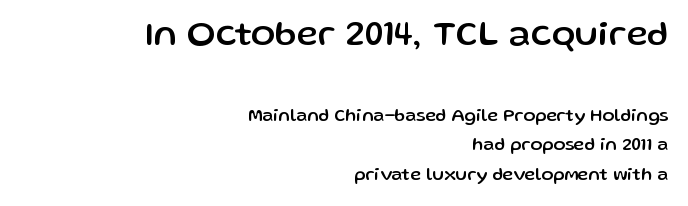
{"serif": "no", "italic": "no", "width": "normal", "stroke_contrast": "low", "x_height": "medium", "monospaced": "no", "underline": "no", "align": "right", "line_spacing": "normal", "line_spacing_ratio": 1.66, "letter_spacing": "normal", "letter_spacing_em": 0.0, "larger_block": "first", "size_ratio": 2.0, "glyph_px": 36}
